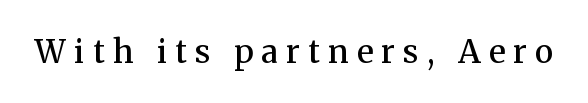
Between one letter and the next there's a generous, obvious gap. Weight: semibold (demi). Examine the stroke ends and you'll spot serifs. Posture: upright roman.
